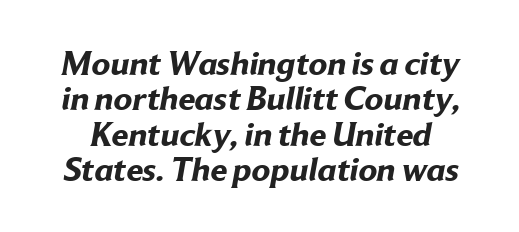
Does the leading feel generous? Not at all — it's pinched. Heft: maximum for text — a bold. This sample uses plain, unmodified letter spacing. Check under the words: just untouched page.
